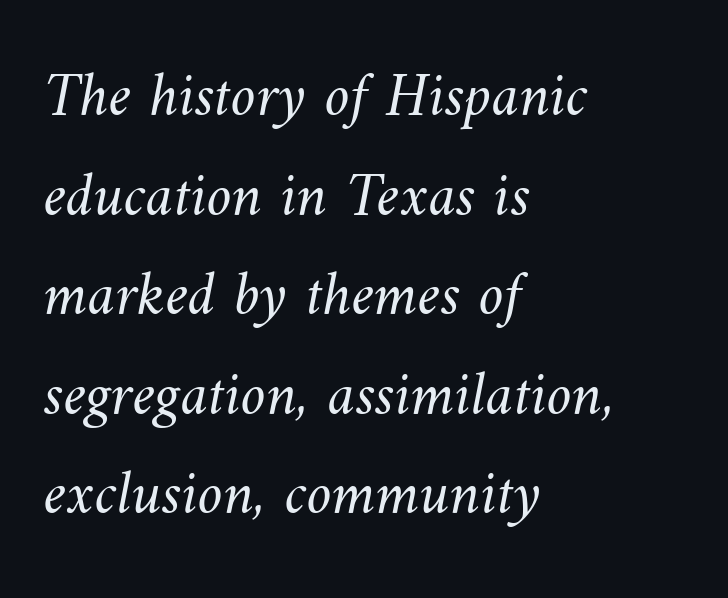
The image shows 63 px light type; set left-aligned, normal line spacing (1.58x), normal letter spacing, not underlined; medium stroke contrast and a small x-height.
